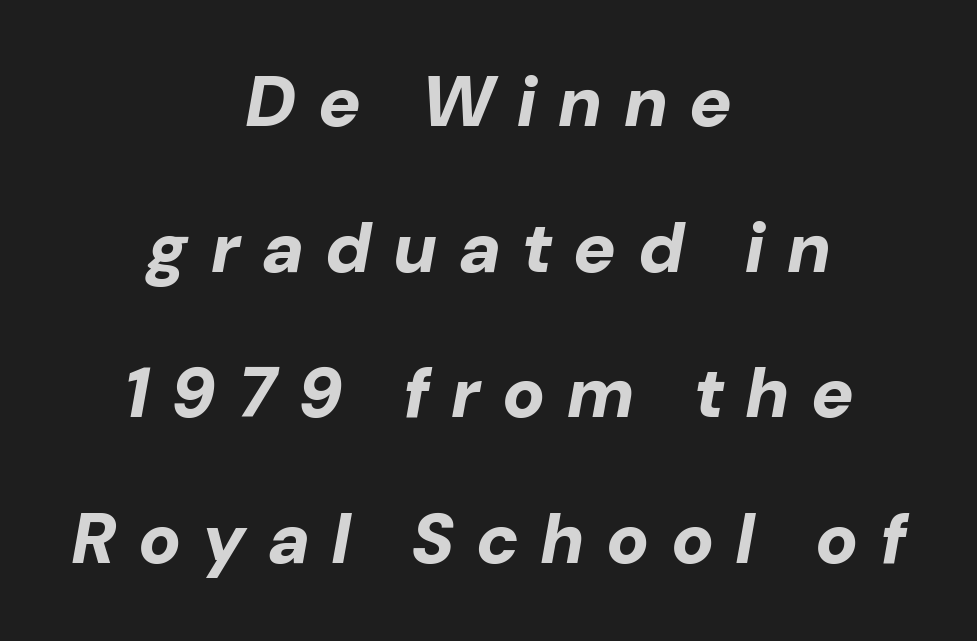
Q: Is the text bold? A: Yes.
Q: Is the text italic (slanted)? A: Yes, it leans right by about 10 degrees.
Q: Is the text underlined? A: No.
Q: How is the paragraph aligned? A: Centered.
Q: Is the spacing between letters normal or unusually wide? A: Unusually wide.
Q: Is the spacing between lines tight, normal or loose? A: Loose.
Q: Width (condensed, normal, or wide)? A: Normal.
Q: Stroke contrast? A: Low.
Q: x-height? A: Medium.
Q: Monospaced? A: No.
